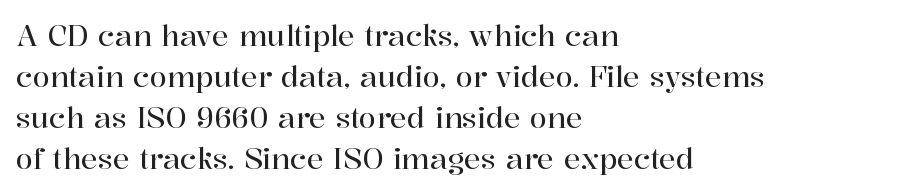
The image shows 28 px serif type, upright; set left-aligned, normal line spacing (1.46x), normal letter spacing, not underlined; high stroke contrast and a medium x-height.
